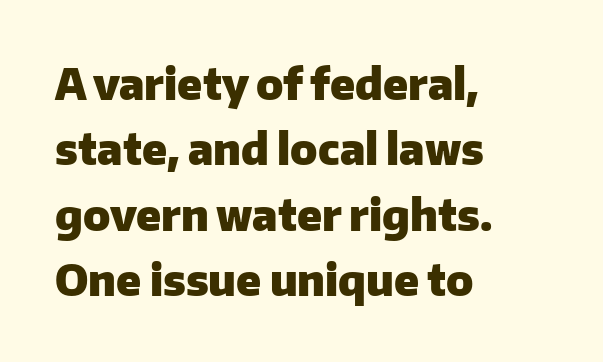
{"serif": "no", "italic": "no", "bold": "yes", "weight": "heavy", "width": "normal", "stroke_contrast": "low", "x_height": "medium", "monospaced": "no", "underline": "no", "align": "left", "line_spacing": "normal", "line_spacing_ratio": 1.52, "letter_spacing": "normal", "letter_spacing_em": 0.0, "glyph_px": 43}
